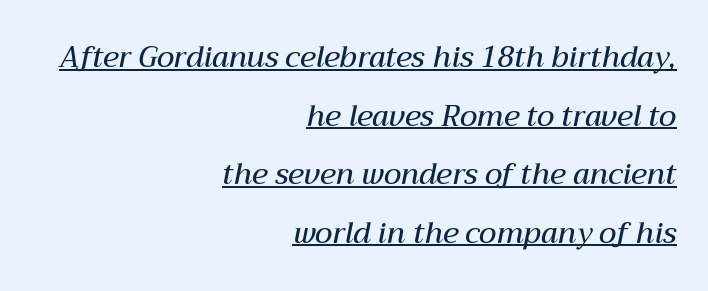
Q: Is the text bold? A: Semi-bold.
Q: Is the text italic (slanted)? A: Yes, it leans right by about 12 degrees.
Q: Is the text underlined? A: Yes.
Q: How is the paragraph aligned? A: Right-aligned.
Q: Is the spacing between letters normal or unusually wide? A: Normal.
Q: Is the spacing between lines tight, normal or loose? A: Loose.
Q: Width (condensed, normal, or wide)? A: Normal.
Q: Stroke contrast? A: Medium.
Q: x-height? A: Medium.
Q: Monospaced? A: No.
